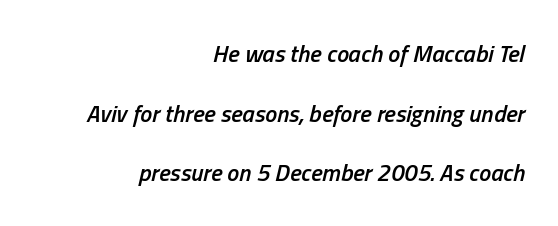
{"italic": "yes", "lean": "right", "slant_degrees": 13, "bold": "semi", "underline": "no", "align": "right", "line_spacing": "loose", "line_spacing_ratio": 2.48, "letter_spacing": "normal", "letter_spacing_em": 0.0, "glyph_px": 24}
